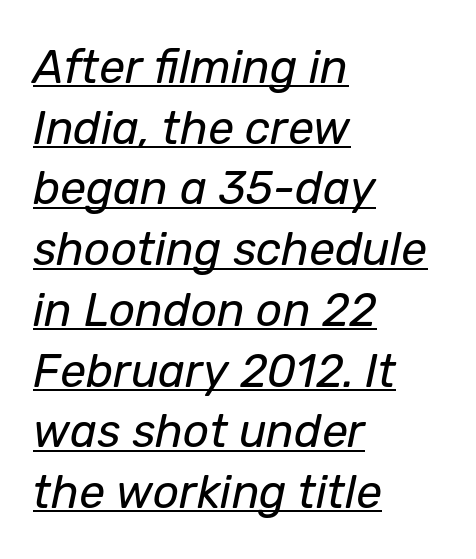
A classic flush-left, rag-right setting is used for this passage. The weight tops out at a normal text grade. Honestly, the letter spacing is just normal — you wouldn't notice it. Think of a printed novel: that variable character pitch is what you see here.
